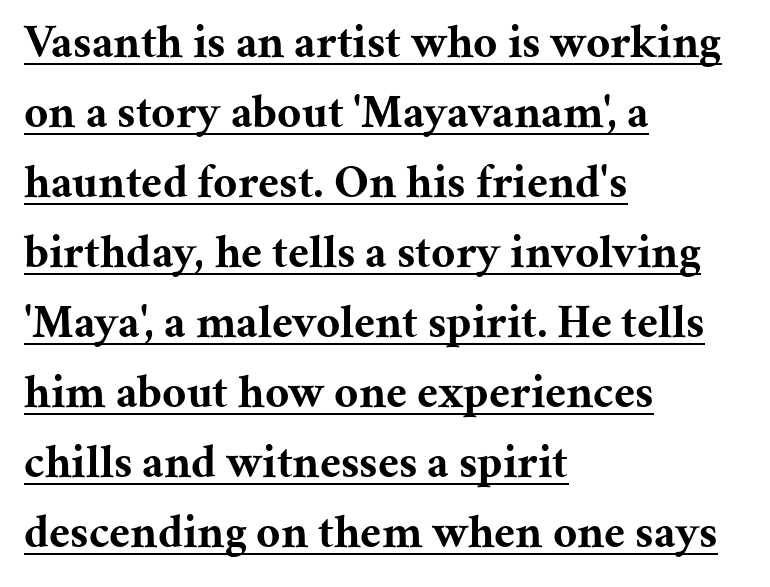
Serif or sans? Serif — the stroke terminals have little feet. A typesetter would call this zero additional tracking. Upright lettering throughout. The face used here is proportionally spaced, like ordinary book or web type. The characters look thick and weighty, a clear bold.
